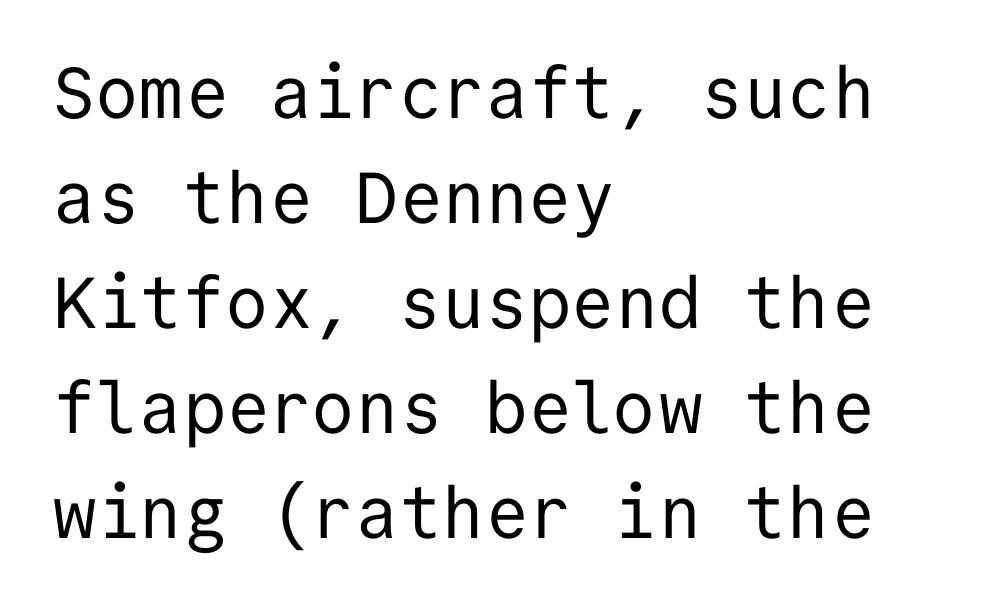
Q: Is the text bold? A: No.
Q: Is the text italic (slanted)? A: No, it is upright.
Q: Is the typeface a serif or a sans-serif typeface? A: Sans-serif.
Q: Is the text underlined? A: No.
Q: How is the paragraph aligned? A: Left-aligned.
Q: Is the spacing between letters normal or unusually wide? A: Normal.
Q: Is the spacing between lines tight, normal or loose? A: Normal.
Q: Width (condensed, normal, or wide)? A: Normal.
Q: Stroke contrast? A: Low.
Q: x-height? A: Medium.
Q: Monospaced? A: Yes.
